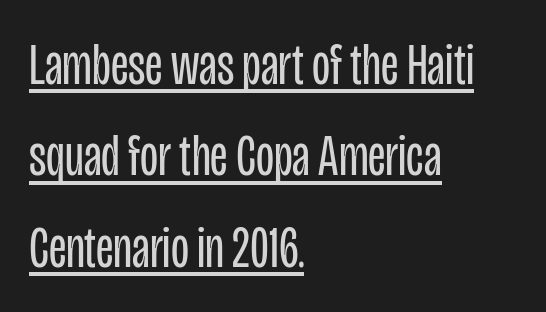
The image shows 59 px regular-weight, condensed sans-serif type, upright; set left-aligned, normal line spacing (1.55x), normal letter spacing, underlined; low stroke contrast and a large x-height.
